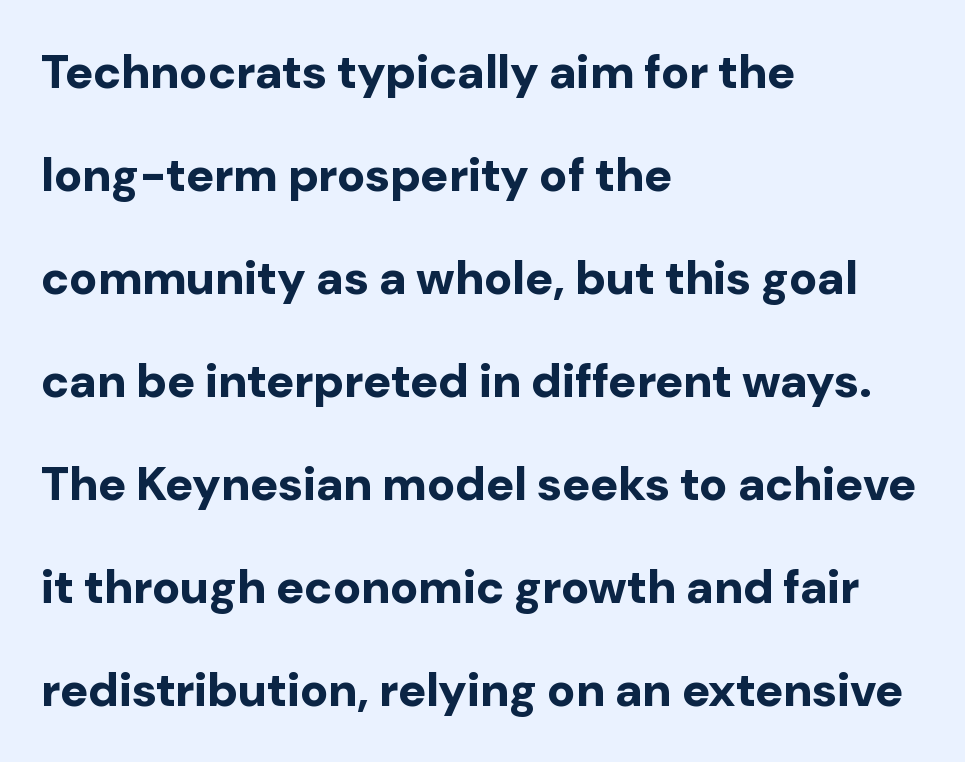
Q: Is the text bold? A: Yes.
Q: Is the text italic (slanted)? A: No, it is upright.
Q: Is the typeface a serif or a sans-serif typeface? A: Sans-serif.
Q: Is the text underlined? A: No.
Q: How is the paragraph aligned? A: Left-aligned.
Q: Is the spacing between letters normal or unusually wide? A: Normal.
Q: Is the spacing between lines tight, normal or loose? A: Loose.
Q: Width (condensed, normal, or wide)? A: Normal.
Q: Stroke contrast? A: Low.
Q: x-height? A: Medium.
Q: Monospaced? A: No.
